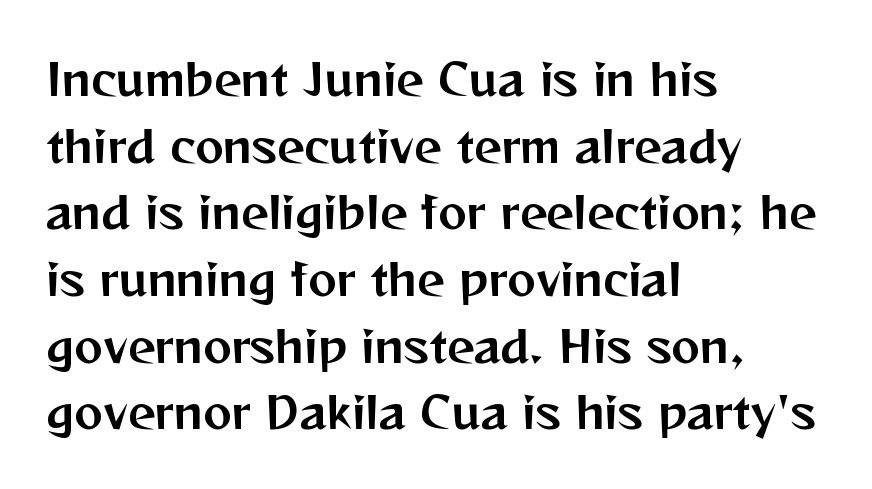
Short note: letters normally spaced. Is the block centered? No — it sits flush against the left margin. Are there feet on the stems? There aren't — it's a sans. Characters remain perfectly vertical along every line. The block of text has a typical density, with ordinary space between rows. This rendering features lettering with no underline.
